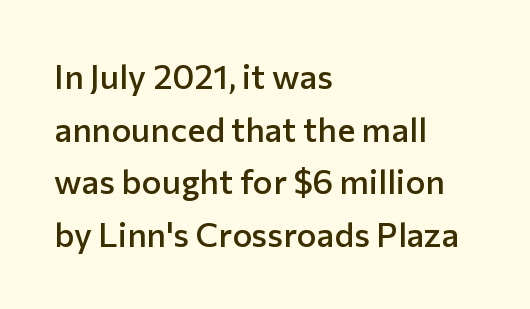
The image shows 34 px semibold sans-serif type, upright; set left-aligned, normal line spacing (1.55x), normal letter spacing, not underlined; low stroke contrast and a medium x-height.
